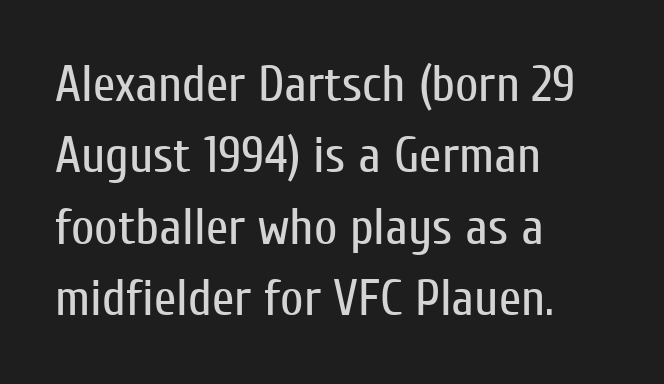
{"serif": "no", "italic": "no", "bold": "no", "weight": "regular", "width": "condensed", "stroke_contrast": "low", "x_height": "medium", "monospaced": "no", "underline": "no", "align": "left", "line_spacing": "normal", "line_spacing_ratio": 1.4, "letter_spacing": "normal", "letter_spacing_em": 0.0, "glyph_px": 51}
